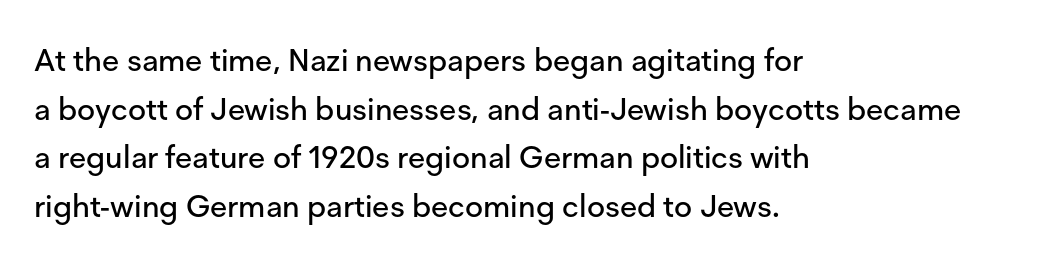
The image shows 31 px sans-serif type, upright; set left-aligned, normal line spacing (1.57x), normal letter spacing, not underlined; low stroke contrast and a medium x-height.
